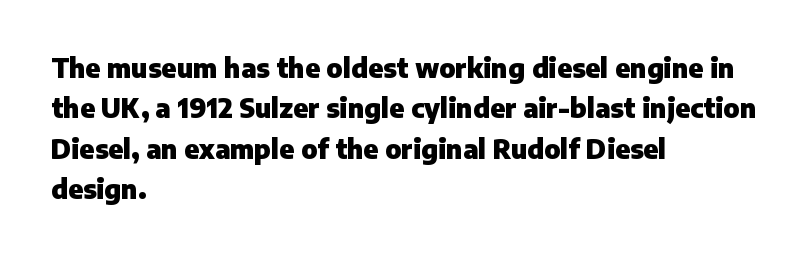
Q: Is the text bold? A: Yes.
Q: Is the text italic (slanted)? A: No, it is upright.
Q: Is the text underlined? A: No.
Q: How is the paragraph aligned? A: Left-aligned.
Q: Is the spacing between letters normal or unusually wide? A: Normal.
Q: Is the spacing between lines tight, normal or loose? A: Normal.
